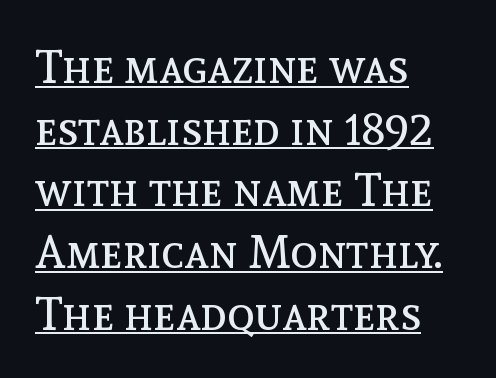
The image shows 46 px regular-weight type, upright; set left-aligned, normal line spacing (1.34x), normal letter spacing, underlined; a medium x-height.
